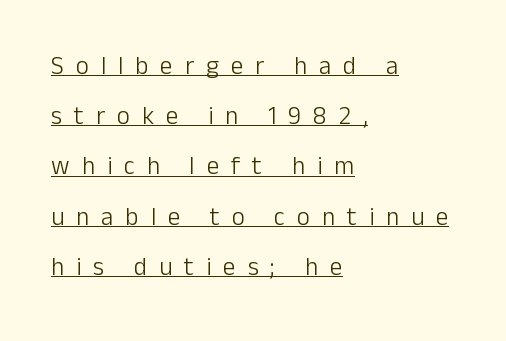
{"italic": "no", "bold": "no", "underline": "yes", "align": "left", "line_spacing": "loose", "line_spacing_ratio": 2.01, "letter_spacing": "wide", "letter_spacing_em": 0.48, "glyph_px": 25}
